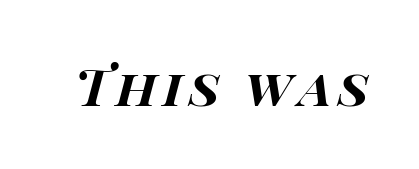
The image shows 51 px bold, wide type, italic (leaning right); set not underlined; high stroke contrast and a large x-height.
